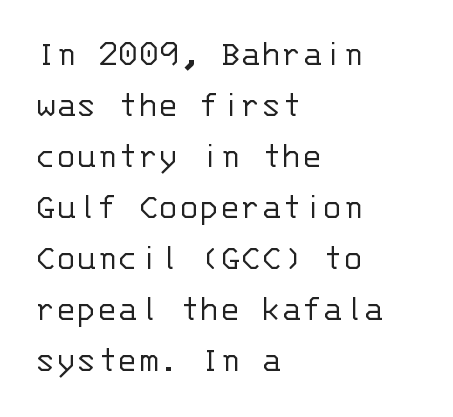
Is there any slant? The stems are plumb. Looks like terminal output: every glyph gets an equal slot. The face used here is rendered with its standard letterfit. This is sans-serif lettering, the kind often seen on screens and signage. The font sits on the lighter half of the weight spectrum, regular included.
